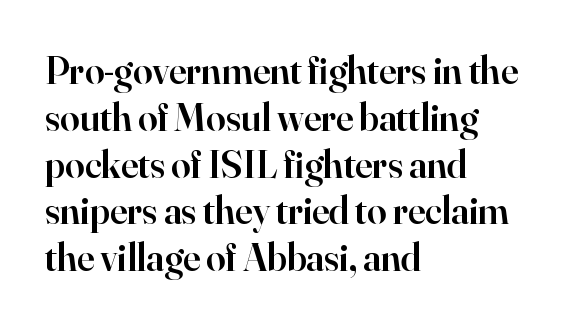
The image shows 39 px semibold serif type, upright; set left-aligned, line spacing 1.2x, normal letter spacing, not underlined; high stroke contrast and a small x-height.
